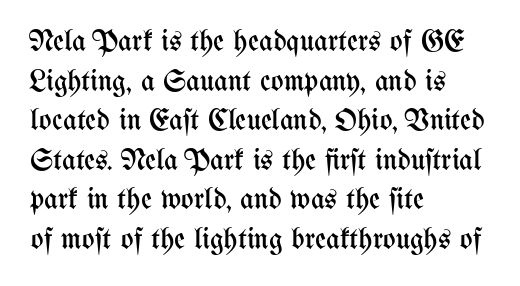
The image shows 30 px regular-weight, condensed type, upright; set left-aligned, normal line spacing (1.32x), normal letter spacing, not underlined; medium stroke contrast and a medium x-height.
